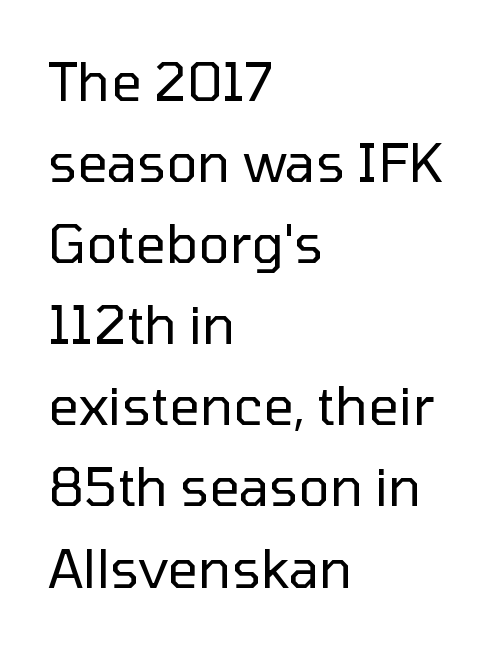
The face used here is proportionally spaced, like ordinary book or web type. Default kerning and tracking; the words read as compact shapes. Examine the stroke ends and you'll find no serifs. The rows are spaced the way most documents space them.
